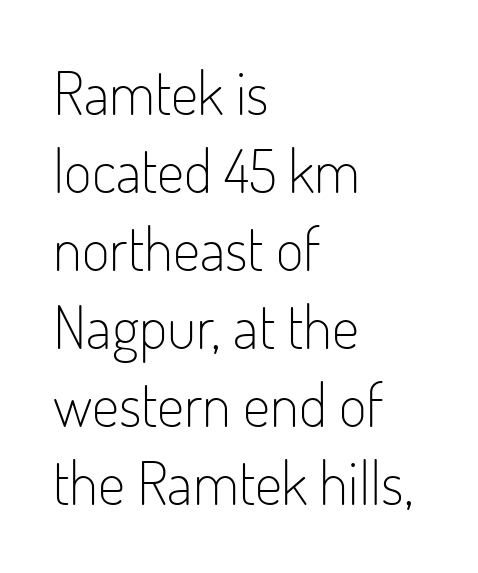
Q: Is the text bold? A: No.
Q: Is the text italic (slanted)? A: No, it is upright.
Q: Is the typeface a serif or a sans-serif typeface? A: Sans-serif.
Q: Is the text underlined? A: No.
Q: How is the paragraph aligned? A: Left-aligned.
Q: Is the spacing between letters normal or unusually wide? A: Normal.
Q: Is the spacing between lines tight, normal or loose? A: Normal.
Q: Width (condensed, normal, or wide)? A: Condensed.
Q: Stroke contrast? A: Low.
Q: x-height? A: Small.
Q: Monospaced? A: No.
